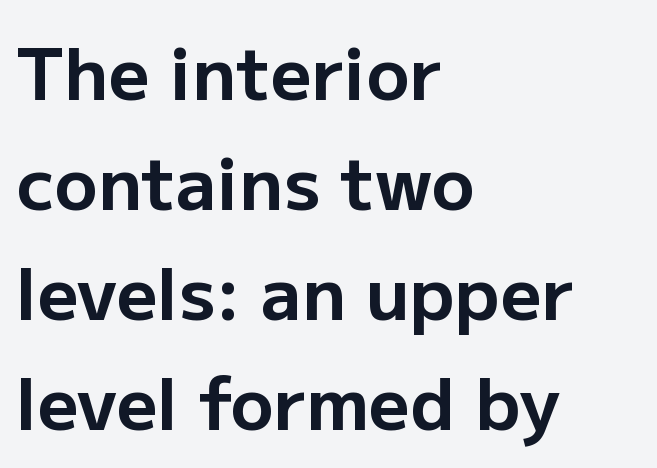
The typesetting leans heavy: a genuine bold. Underlining? Definitely not there. Each letter's strokes conclude bluntly, with no projecting serifs. The rendering uses natural spacing where letterforms have individual widths.
